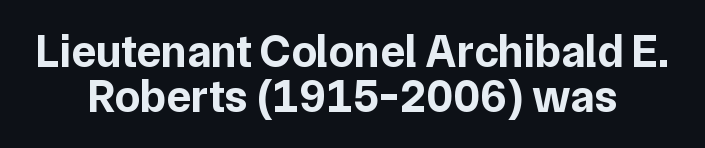
Q: Is the text bold? A: Yes.
Q: Is the text italic (slanted)? A: No, it is upright.
Q: Is the typeface a serif or a sans-serif typeface? A: Sans-serif.
Q: Is the text underlined? A: No.
Q: Is the spacing between letters normal or unusually wide? A: Normal.
Q: Is the spacing between lines tight, normal or loose? A: Tight.
Q: Width (condensed, normal, or wide)? A: Normal.
Q: Stroke contrast? A: Low.
Q: x-height? A: Medium.
Q: Monospaced? A: No.
